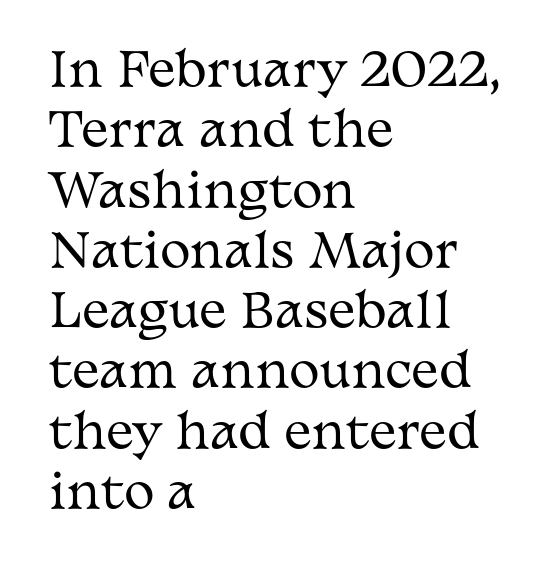
{"serif": "yes", "italic": "no", "bold": "no", "weight": "regular", "width": "wide", "stroke_contrast": "medium", "x_height": "medium", "monospaced": "no", "underline": "no", "align": "left", "line_spacing": "normal", "line_spacing_ratio": 1.31, "letter_spacing": "normal", "letter_spacing_em": 0.0, "glyph_px": 46}
